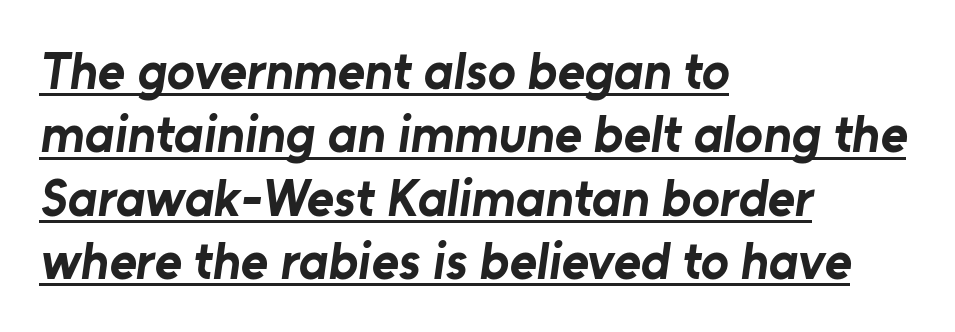
Q: Is the text bold? A: Yes.
Q: Is the typeface a serif or a sans-serif typeface? A: Sans-serif.
Q: Is the text underlined? A: Yes.
Q: How is the paragraph aligned? A: Left-aligned.
Q: Is the spacing between letters normal or unusually wide? A: Normal.
Q: Width (condensed, normal, or wide)? A: Normal.
Q: Stroke contrast? A: Low.
Q: x-height? A: Medium.
Q: Monospaced? A: No.
